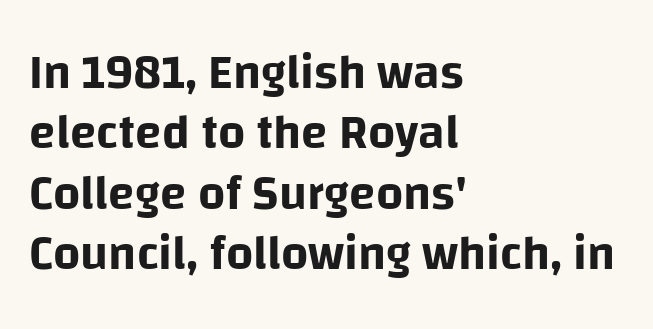
{"serif": "no", "italic": "no", "width": "normal", "stroke_contrast": "low", "x_height": "large", "monospaced": "no", "underline": "no", "align": "left", "line_spacing": "normal", "line_spacing_ratio": 1.26, "letter_spacing": "normal", "letter_spacing_em": 0.0, "glyph_px": 48}
